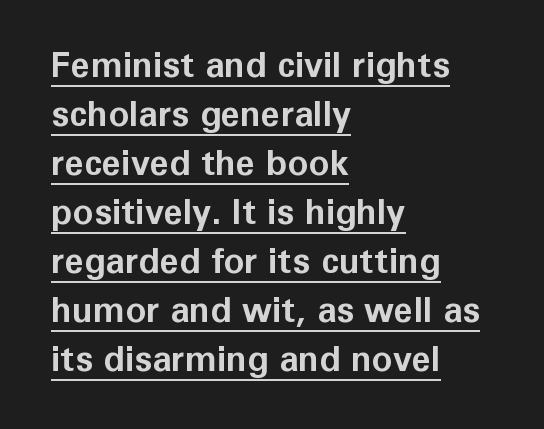
Each letter keeps its own natural width here, so spacing adapts to shape. A typographer would call this underscored text. Tracking here is standard; glyphs follow each other at the usual distance. Notice how the stems are strictly vertical — no italics here. In terms of weight, the rendering is a true, heavy bold. Which margin do the lines hug? The left one — the right edge is uneven.
